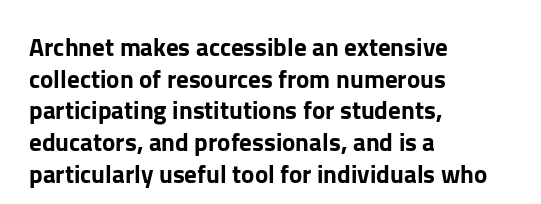
The image shows 25 px text type, upright; set left-aligned, normal line spacing (1.27x), normal letter spacing, not underlined.
